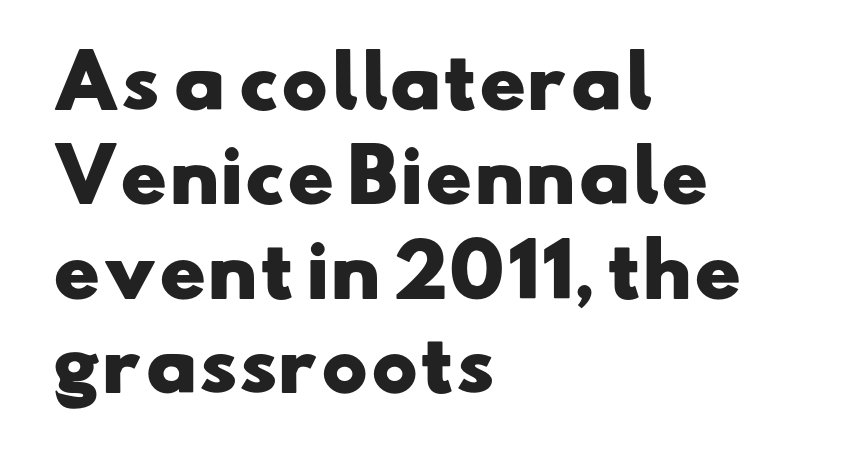
The image shows 71 px heavy, wide sans-serif type; set left-aligned, normal line spacing (1.33x), normal letter spacing, not underlined; low stroke contrast and a small x-height.
